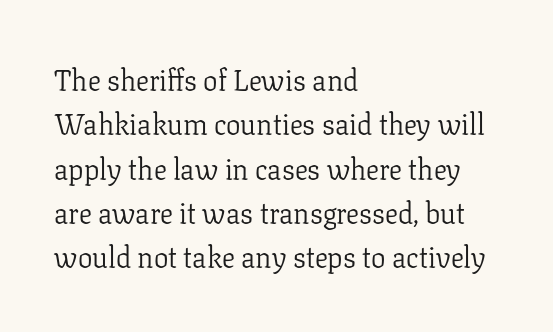
Q: Is the text bold? A: No.
Q: Is the text italic (slanted)? A: No, it is upright.
Q: Is the typeface a serif or a sans-serif typeface? A: Serif.
Q: Is the text underlined? A: No.
Q: How is the paragraph aligned? A: Left-aligned.
Q: Is the spacing between letters normal or unusually wide? A: Normal.
Q: Is the spacing between lines tight, normal or loose? A: Normal.
Q: Width (condensed, normal, or wide)? A: Normal.
Q: Stroke contrast? A: Low.
Q: x-height? A: Medium.
Q: Monospaced? A: No.
